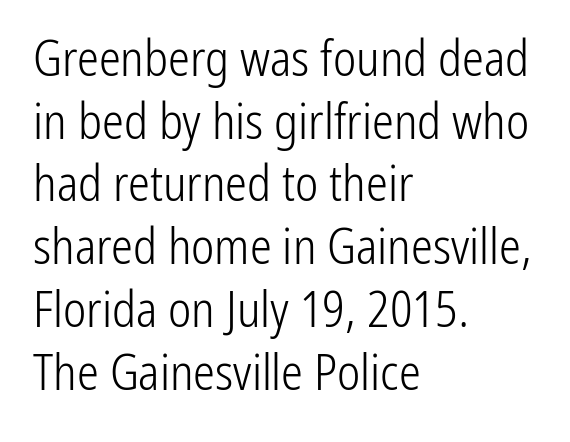
The image shows 49 px light, condensed sans-serif type, upright; set left-aligned, normal line spacing (1.28x), normal letter spacing, not underlined; low stroke contrast and a medium x-height.
